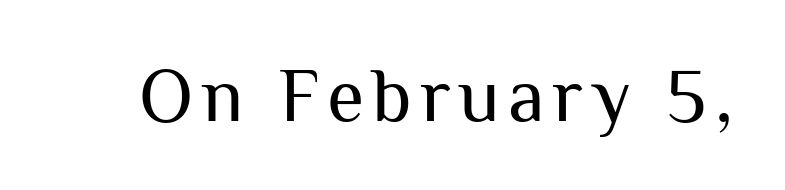
Q: Is the text bold? A: No.
Q: Is the text italic (slanted)? A: No, it is upright.
Q: Is the typeface a serif or a sans-serif typeface? A: Sans-serif.
Q: Is the text underlined? A: No.
Q: Width (condensed, normal, or wide)? A: Normal.
Q: Stroke contrast? A: Medium.
Q: x-height? A: Medium.
Q: Monospaced? A: No.
